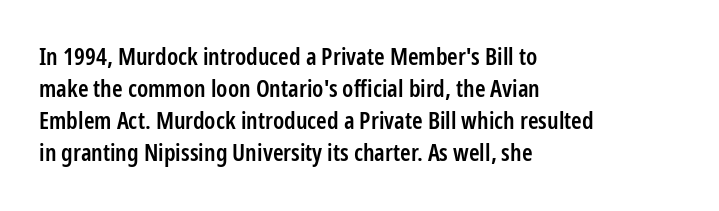
{"italic": "no", "bold": "semi", "underline": "no", "align": "left", "line_spacing": "normal", "line_spacing_ratio": 1.33, "letter_spacing": "normal", "letter_spacing_em": 0.0, "glyph_px": 24}
